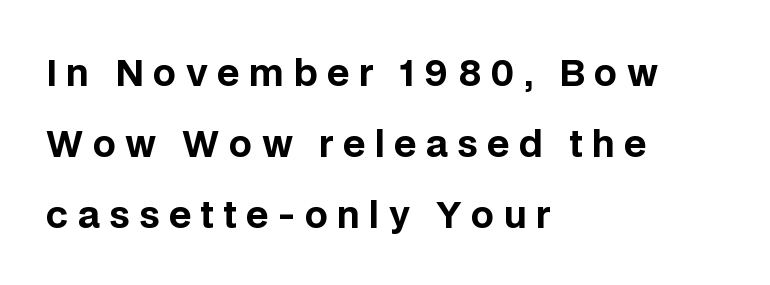
Regarding serifs, this sample does without them. Is the block centered? No — it sits flush against the left margin. The specimen omits any rule beneath the text block's lines. Compared with an ordinary text face, these strokes are far heavier — a full bold. Think of a printed novel: that variable character pitch is what you see here.
